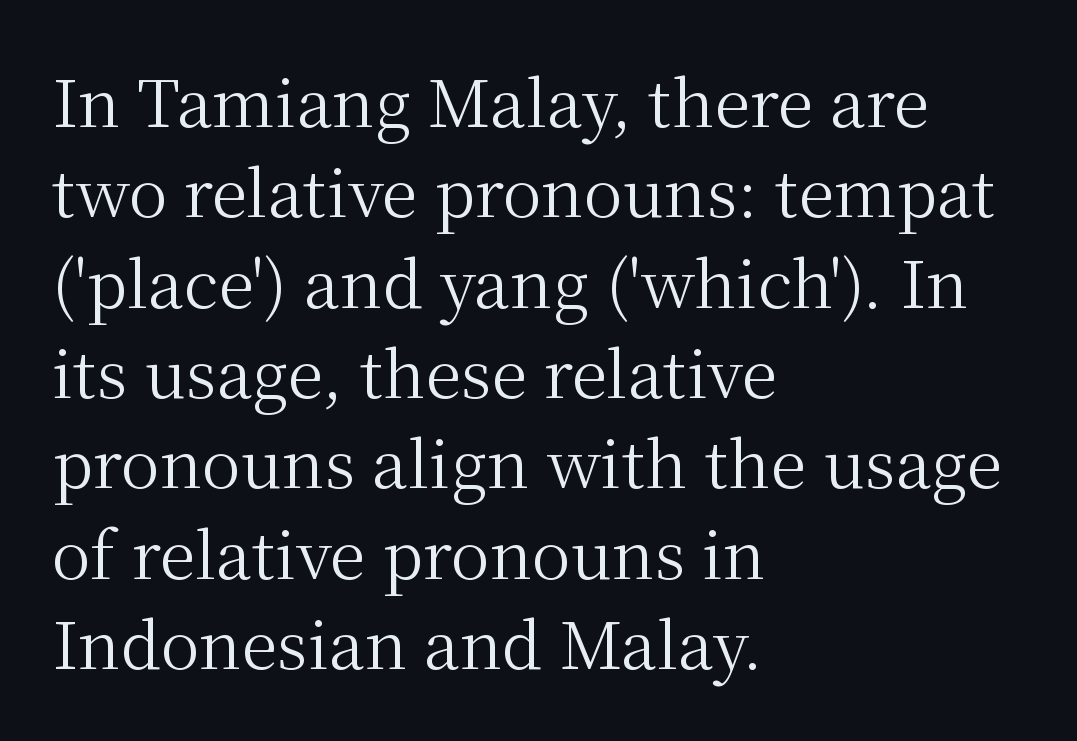
Q: Is the text bold? A: No.
Q: Is the text italic (slanted)? A: No, it is upright.
Q: Is the typeface a serif or a sans-serif typeface? A: Serif.
Q: Is the text underlined? A: No.
Q: How is the paragraph aligned? A: Left-aligned.
Q: Is the spacing between letters normal or unusually wide? A: Normal.
Q: Is the spacing between lines tight, normal or loose? A: Normal.
Q: Width (condensed, normal, or wide)? A: Normal.
Q: Stroke contrast? A: Medium.
Q: x-height? A: Medium.
Q: Monospaced? A: No.
